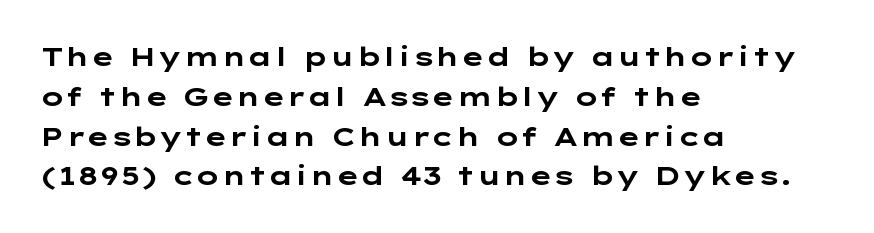
Plenty of ink on the page — the face is bold. Vertical spacing — default. Descenders hang freely into open space. All the whitespace from short lines collects on the right. This rendering leaves character spacing at its baseline value. Do the letters lean? They stand straight.
